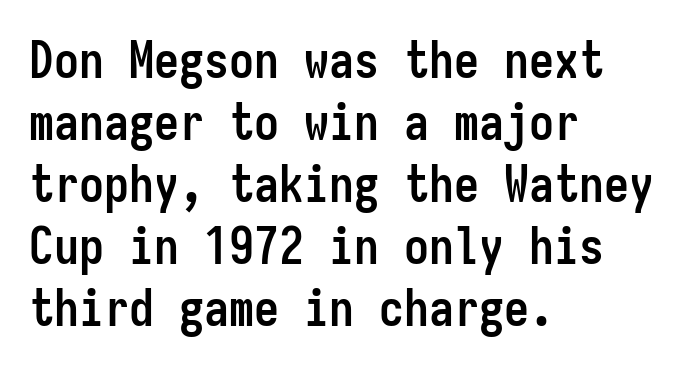
{"serif": "no", "italic": "no", "bold": "yes", "weight": "semibold", "width": "condensed", "stroke_contrast": "low", "x_height": "medium", "monospaced": "yes", "underline": "no", "align": "left", "line_spacing_ratio": 1.24, "letter_spacing": "normal", "letter_spacing_em": 0.0, "glyph_px": 50}
